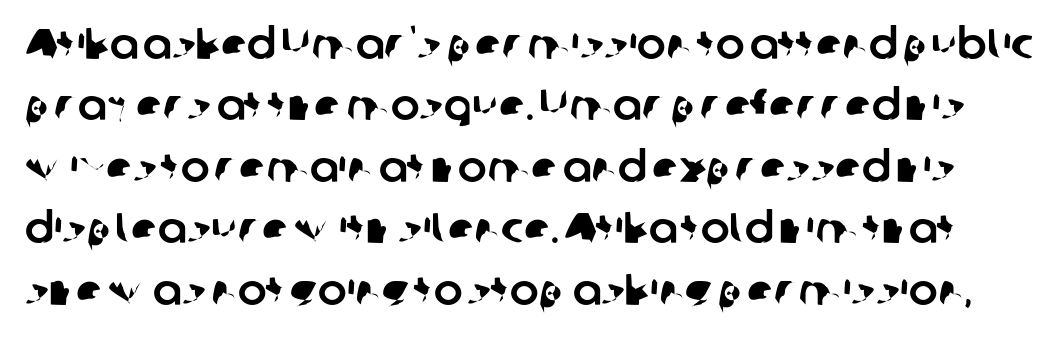
{"serif": "no", "width": "normal", "stroke_contrast": "low", "x_height": "medium", "monospaced": "no", "underline": "no", "line_spacing": "normal", "line_spacing_ratio": 1.43, "letter_spacing": "normal", "letter_spacing_em": 0.0, "glyph_px": 43}
